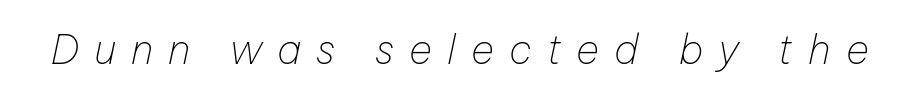
Q: Is the text bold? A: No.
Q: Is the text italic (slanted)? A: Yes, it leans right by about 12 degrees.
Q: Is the text underlined? A: No.
Q: Is the spacing between letters normal or unusually wide? A: Unusually wide.
Q: Width (condensed, normal, or wide)? A: Normal.
Q: Stroke contrast? A: Low.
Q: x-height? A: Medium.
Q: Monospaced? A: No.
